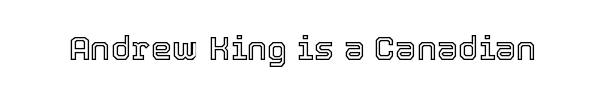
Q: Is the text italic (slanted)? A: No, it is upright.
Q: Is the text underlined? A: No.
Q: Is the spacing between letters normal or unusually wide? A: Normal.
Q: Width (condensed, normal, or wide)? A: Normal.
Q: x-height? A: Medium.
Q: Monospaced? A: No.
